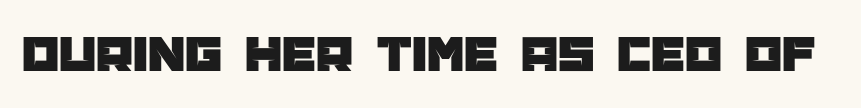
The image shows 53 px sans-serif type, upright; set normal letter spacing, not underlined; low stroke contrast and a large x-height.
